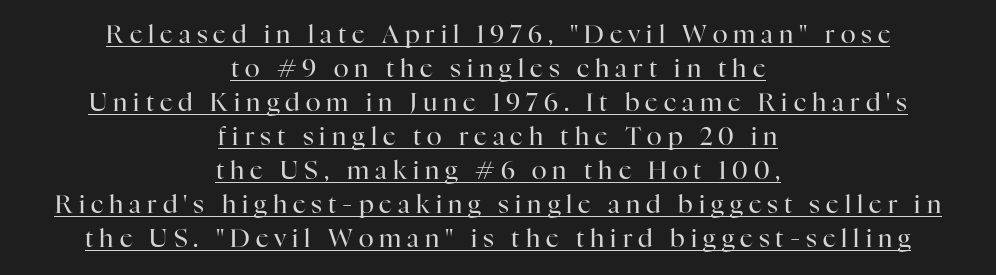
Is the block centered? Yes — each line is placed symmetrically about the middle. Descenders here cross a horizontal rule under the line. Loose tracking; the words dissolve into strings of separated letters. Rendered with straight, roman letterforms.
